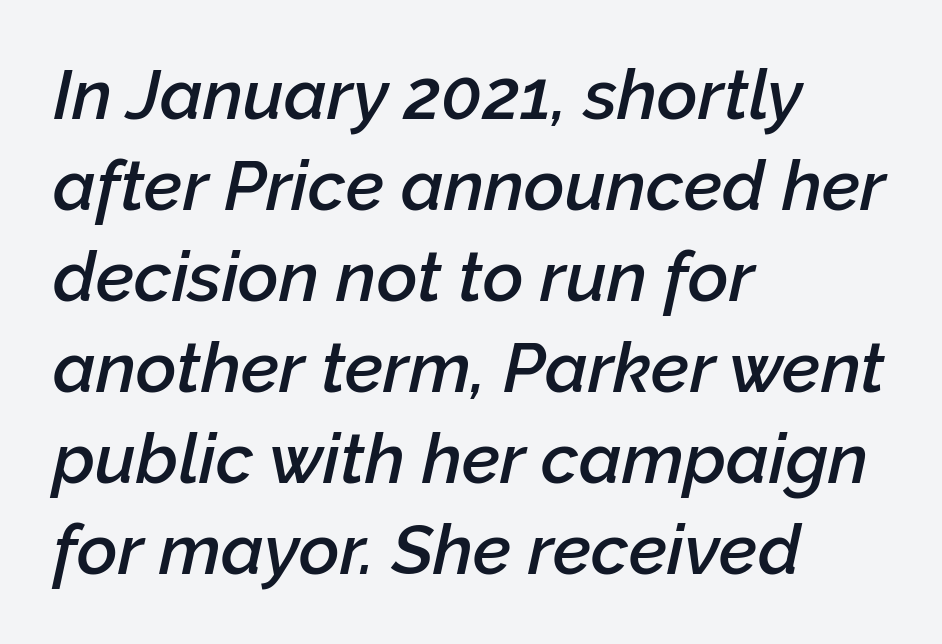
This is moderately heavy type, rendered in semibold. Rows of type keep a routine distance in the vertical direction. The text block is weighted toward the left margin, trailing off unevenly rightward. Spacing verdict: proportional, widths tailored to each character. Letters rest on an invisible, unmarked baseline. Standard letterfit; no display-style spreading of the glyphs.
